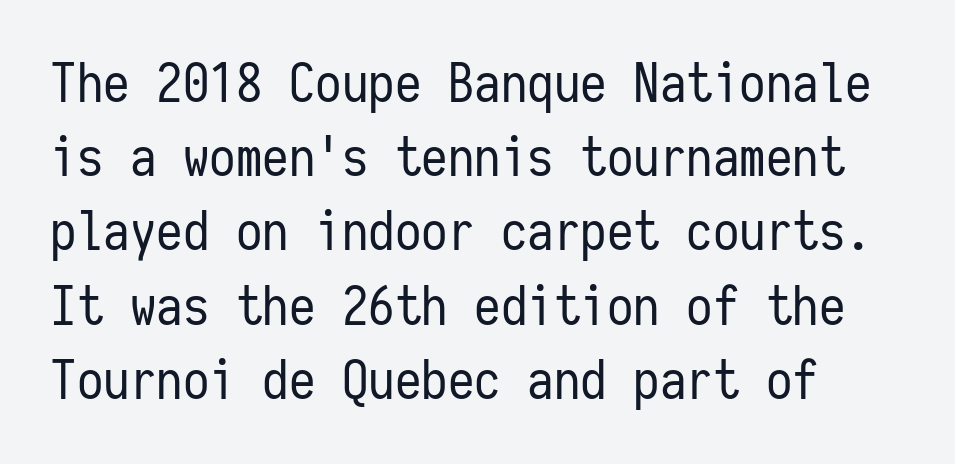
{"serif": "no", "italic": "no", "bold": "no", "weight": "regular", "width": "condensed", "stroke_contrast": "low", "x_height": "medium", "monospaced": "yes", "underline": "no", "align": "left", "line_spacing": "normal", "line_spacing_ratio": 1.4, "letter_spacing": "normal", "letter_spacing_em": 0.0, "glyph_px": 53}
